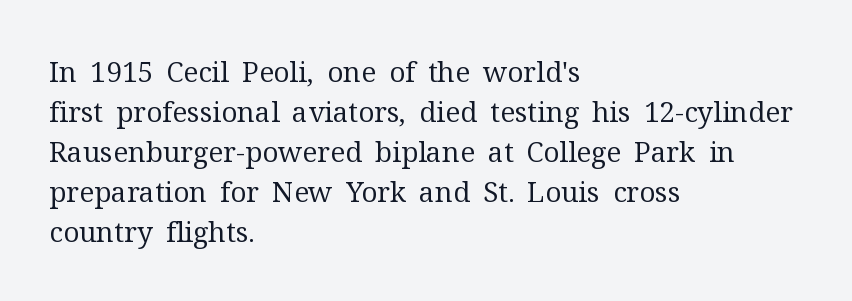
Q: Is the text bold? A: No.
Q: Is the text italic (slanted)? A: No, it is upright.
Q: Is the typeface a serif or a sans-serif typeface? A: Serif.
Q: Is the text underlined? A: No.
Q: How is the paragraph aligned? A: Left-aligned.
Q: Is the spacing between letters normal or unusually wide? A: Normal.
Q: Is the spacing between lines tight, normal or loose? A: Normal.
Q: Width (condensed, normal, or wide)? A: Normal.
Q: Stroke contrast? A: Medium.
Q: x-height? A: Medium.
Q: Monospaced? A: No.
